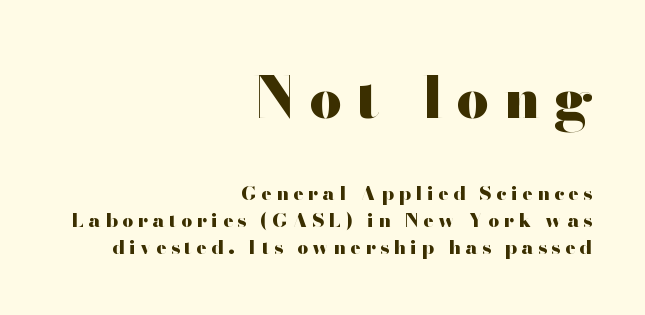
{"serif": "no", "italic": "no", "bold": "yes", "weight": "heavy", "width": "wide", "stroke_contrast": "high", "x_height": "small", "monospaced": "no", "underline": "no", "align": "right", "line_spacing": "normal", "line_spacing_ratio": 1.4, "letter_spacing": "wide", "letter_spacing_em": 0.24, "larger_block": "first", "size_ratio": 3.0, "glyph_px": 57}
